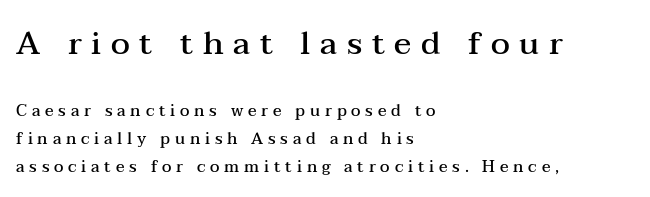
If you drew a ruler down the left edge, every line would touch it. Notice how the stems are strictly vertical — no italics here. Look at the stroke-to-counter ratio: somewhat heavy, a semibold. The baseline area is clear.
